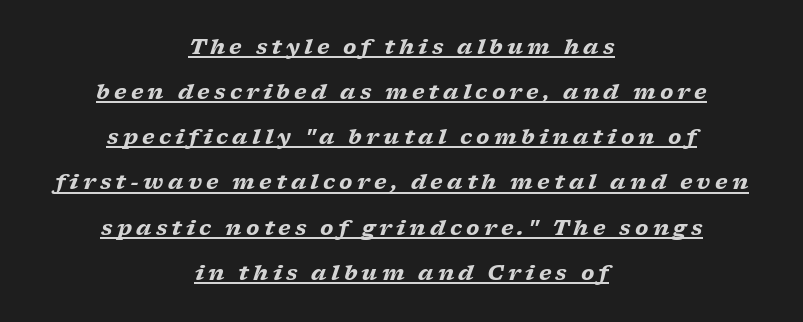
Q: Is the text bold? A: Yes.
Q: Is the text italic (slanted)? A: Yes, it leans right by about 17 degrees.
Q: Is the text underlined? A: Yes.
Q: How is the paragraph aligned? A: Centered.
Q: Is the spacing between letters normal or unusually wide? A: Unusually wide.
Q: Is the spacing between lines tight, normal or loose? A: Loose.
